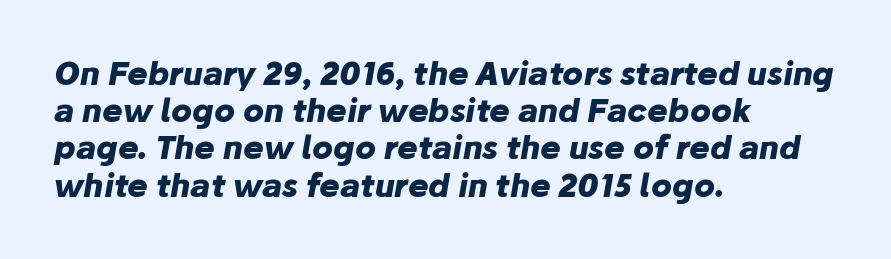
{"italic": "yes", "lean": "right", "slant_degrees": 10, "bold": "yes", "weight": "heavy", "width": "normal", "stroke_contrast": "low", "x_height": "medium", "monospaced": "no", "underline": "no", "align": "left", "line_spacing_ratio": 1.2, "letter_spacing": "normal", "letter_spacing_em": 0.0, "glyph_px": 31}
